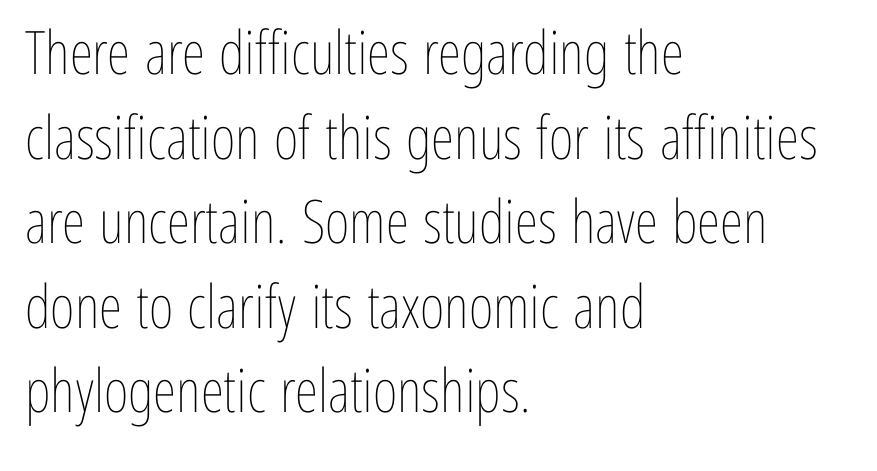
Q: Is the text bold? A: No.
Q: Is the text italic (slanted)? A: No, it is upright.
Q: Is the text underlined? A: No.
Q: How is the paragraph aligned? A: Left-aligned.
Q: Is the spacing between letters normal or unusually wide? A: Normal.
Q: Is the spacing between lines tight, normal or loose? A: Normal.
Q: Width (condensed, normal, or wide)? A: Condensed.
Q: Stroke contrast? A: Low.
Q: x-height? A: Medium.
Q: Monospaced? A: No.
